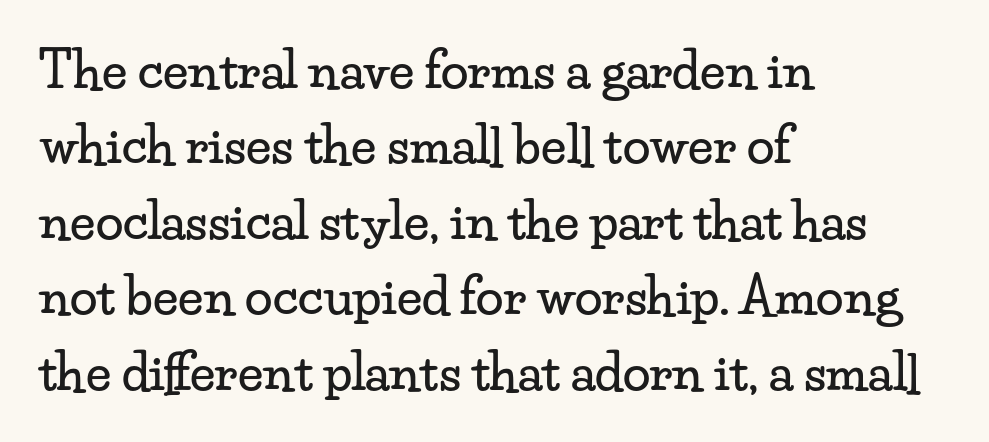
{"serif": "yes", "italic": "no", "width": "wide", "stroke_contrast": "low", "x_height": "small", "monospaced": "no", "underline": "no", "align": "left", "line_spacing": "normal", "line_spacing_ratio": 1.51, "letter_spacing": "normal", "letter_spacing_em": 0.0, "glyph_px": 50}
